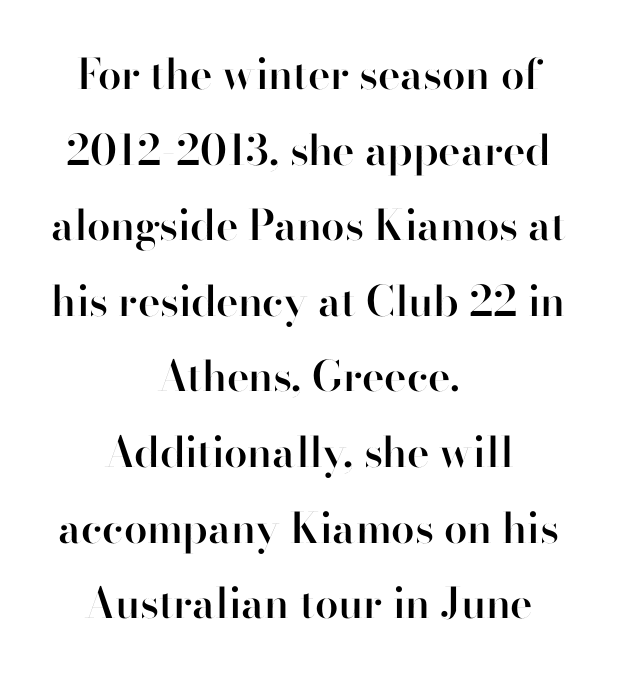
Type without underlining. A somewhat darkened texture: the type is semibold rather than bold. Every stem runs plumb, perpendicular to the baseline. The rag falls on both sides of this text block equally.
